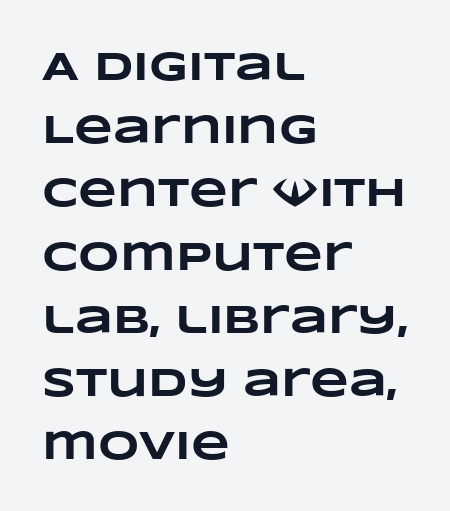
Summary of vertical rhythm: regular, with standard interline spacing. Visually the block forms a straight wall on the left and a jagged coastline on the right. Unmarked baselines from the first word to the last. The passage shown is typed in a proportional face where columns would drift. Standard letterfit; no display-style spreading of the glyphs. The rendering uses a bold face; every stroke is thick and dark.
